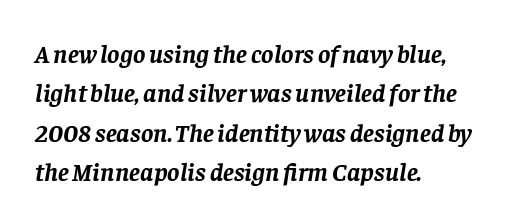
{"italic": "yes", "lean": "right", "slant_degrees": 8, "bold": "yes", "underline": "no", "align": "left", "line_spacing": "normal", "line_spacing_ratio": 1.51, "letter_spacing": "normal", "letter_spacing_em": 0.0, "glyph_px": 26}
